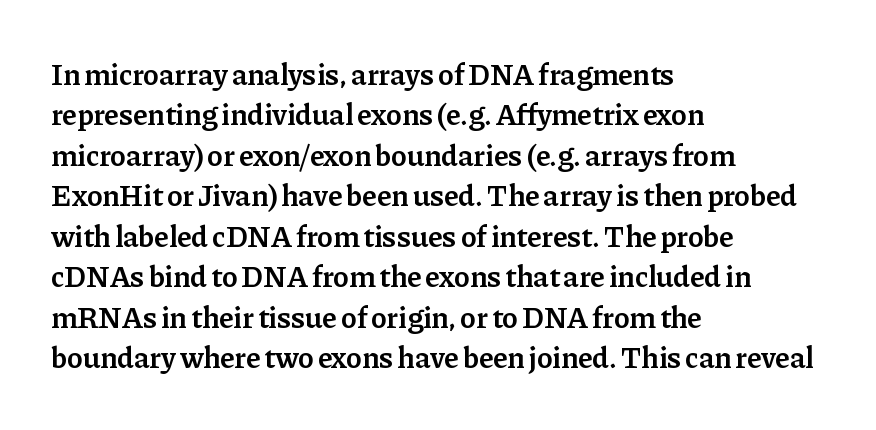
Q: Is the text bold? A: Semi-bold.
Q: Is the text italic (slanted)? A: No, it is upright.
Q: Is the typeface a serif or a sans-serif typeface? A: Serif.
Q: Is the text underlined? A: No.
Q: How is the paragraph aligned? A: Left-aligned.
Q: Is the spacing between letters normal or unusually wide? A: Normal.
Q: Is the spacing between lines tight, normal or loose? A: Normal.
Q: Width (condensed, normal, or wide)? A: Normal.
Q: Stroke contrast? A: Low.
Q: x-height? A: Medium.
Q: Monospaced? A: No.
